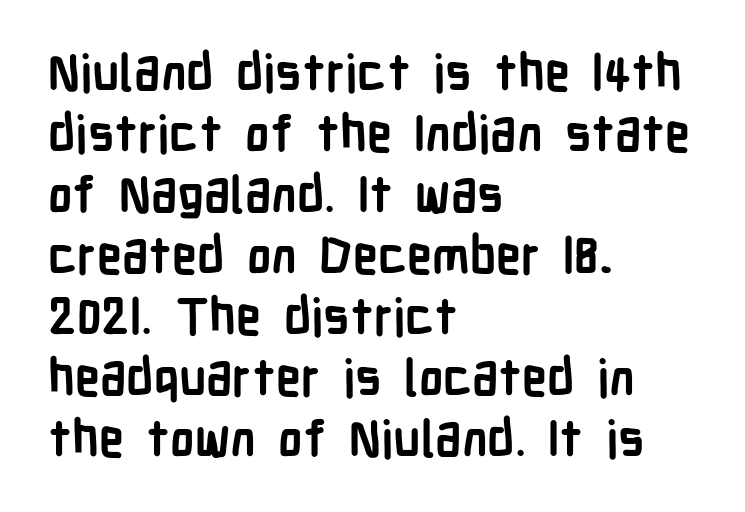
{"serif": "no", "italic": "no", "bold": "yes", "weight": "semibold", "width": "condensed", "stroke_contrast": "low", "x_height": "medium", "monospaced": "no", "underline": "no", "align": "left", "line_spacing_ratio": 1.22, "letter_spacing": "normal", "letter_spacing_em": 0.0, "glyph_px": 50}
